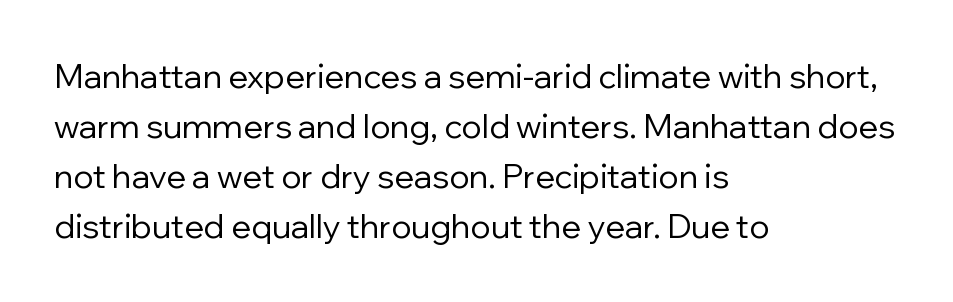
{"serif": "no", "italic": "no", "bold": "no", "weight": "regular", "width": "normal", "stroke_contrast": "low", "x_height": "medium", "monospaced": "no", "underline": "no", "align": "left", "line_spacing": "normal", "line_spacing_ratio": 1.52, "letter_spacing": "normal", "letter_spacing_em": 0.0, "glyph_px": 33}
